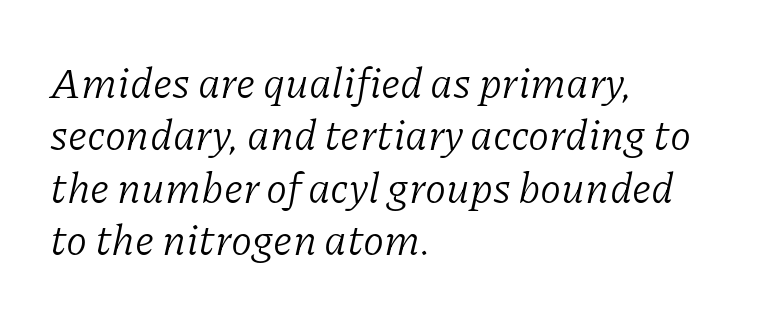
Words appear dense and cohesive because spacing is normal. Just letters on the line, the space beneath them empty. These lines are composed in type with serifs. Do the characters align in a grid? No, the font is proportional. Stem width sits at or under what a default text font uses.
